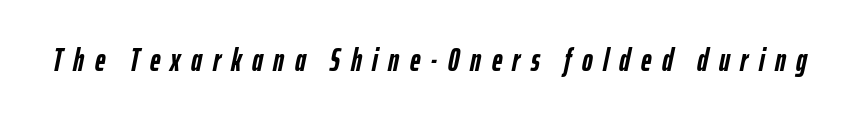
The image shows 32 px semibold, condensed type, italic (leaning right); set unusually wide letter spacing (+0.33 em), not underlined; low stroke contrast and a medium x-height.
